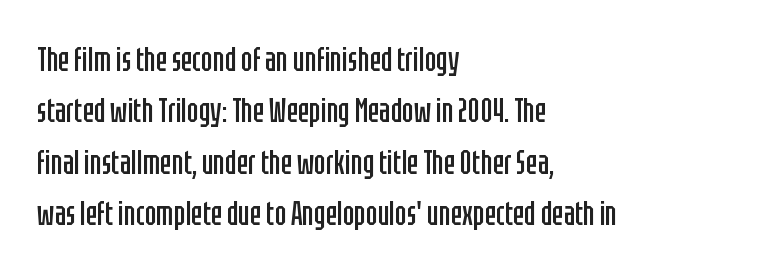
Q: Is the text bold? A: No.
Q: Is the text italic (slanted)? A: No, it is upright.
Q: Is the typeface a serif or a sans-serif typeface? A: Sans-serif.
Q: Is the text underlined? A: No.
Q: How is the paragraph aligned? A: Left-aligned.
Q: Is the spacing between letters normal or unusually wide? A: Normal.
Q: Is the spacing between lines tight, normal or loose? A: Normal.
Q: Width (condensed, normal, or wide)? A: Condensed.
Q: Stroke contrast? A: Low.
Q: x-height? A: Large.
Q: Monospaced? A: No.
